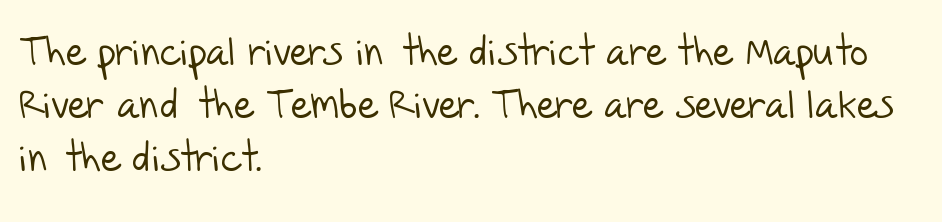
The image shows 40 px light sans-serif type; set left-aligned, normal line spacing (1.33x), normal letter spacing, not underlined; low stroke contrast and a large x-height.
